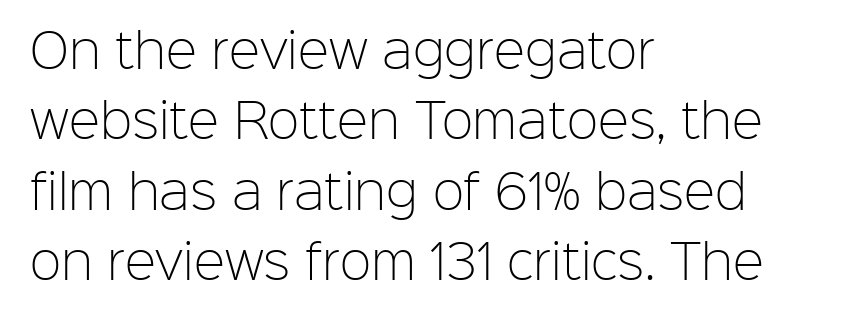
Has an underline been added? It has not. No feet cap the strokes, marking this as sans-serif type. Letters have the restrained weight of plain body copy at most. Students, note that the glyphs here touch the page at normal intervals. Leftover space on each line is placed entirely after the last word. Honestly, the row spacing looks completely unremarkable.
